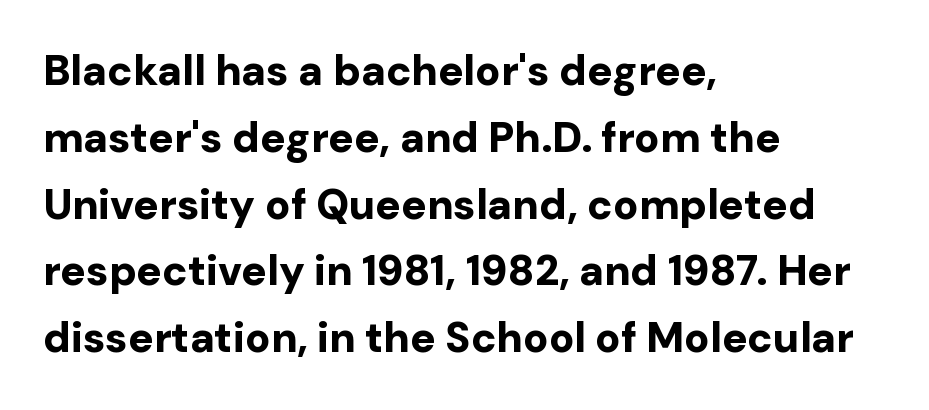
The image shows 42 px bold sans-serif type, upright; set left-aligned, normal line spacing (1.59x), normal letter spacing, not underlined; low stroke contrast and a medium x-height.
